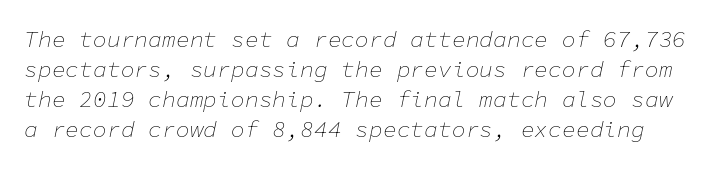
{"italic": "yes", "lean": "right", "slant_degrees": 11, "bold": "no", "underline": "no", "line_spacing": "normal", "line_spacing_ratio": 1.31, "letter_spacing": "normal", "letter_spacing_em": 0.0, "glyph_px": 23}
